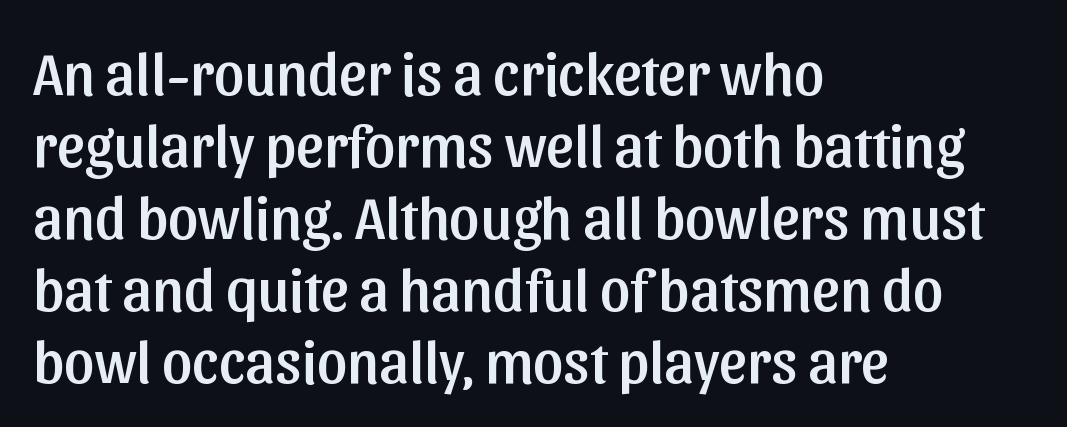
The image shows 60 px sans-serif type, upright; set left-aligned, line spacing 1.2x, normal letter spacing, not underlined; low stroke contrast and a medium x-height.
